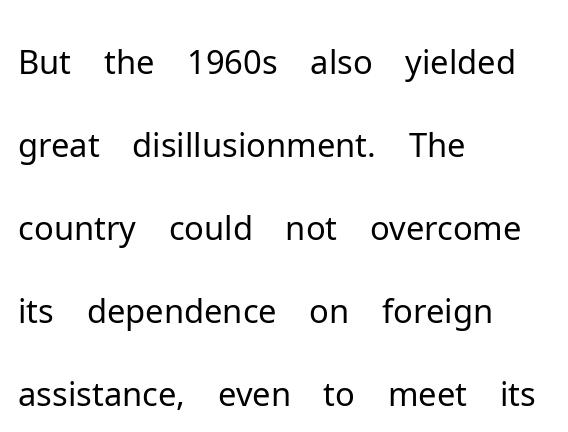
{"serif": "no", "italic": "no", "bold": "no", "weight": "light", "width": "normal", "stroke_contrast": "low", "x_height": "medium", "monospaced": "no", "underline": "no", "align": "left", "line_spacing_ratio": 1.24, "letter_spacing": "normal", "letter_spacing_em": 0.0, "glyph_px": 67}
